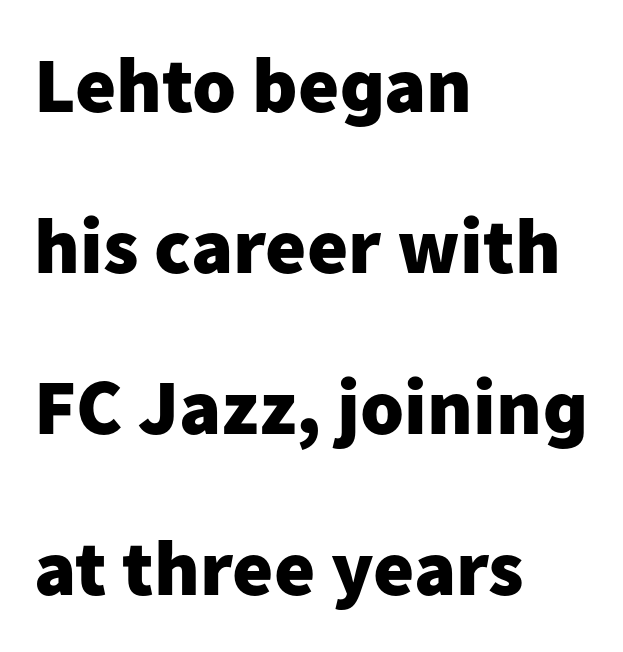
The image shows 79 px heavy sans-serif type, upright; set left-aligned, loose line spacing (2.04x), normal letter spacing, not underlined; low stroke contrast and a medium x-height.
